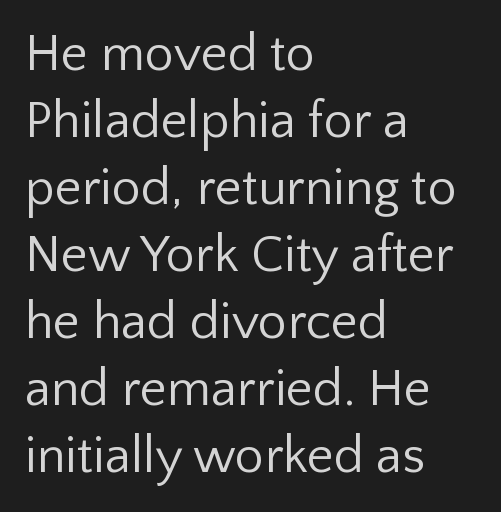
{"serif": "no", "italic": "no", "bold": "no", "weight": "regular", "width": "normal", "stroke_contrast": "low", "x_height": "medium", "monospaced": "no", "underline": "no", "align": "left", "line_spacing": "normal", "line_spacing_ratio": 1.29, "letter_spacing": "normal", "letter_spacing_em": 0.0, "glyph_px": 52}
